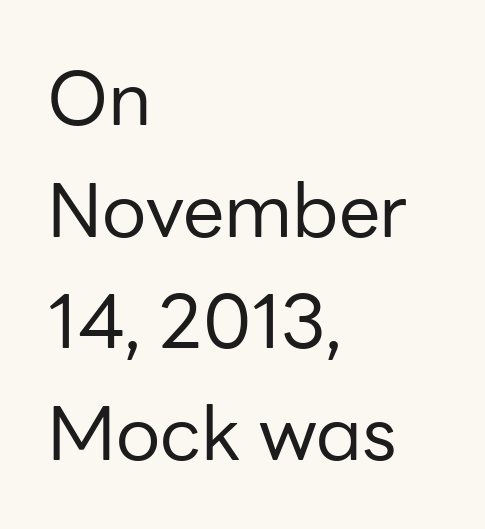
{"serif": "no", "italic": "no", "bold": "no", "weight": "regular", "width": "normal", "stroke_contrast": "low", "x_height": "medium", "monospaced": "no", "underline": "no", "align": "left", "line_spacing": "normal", "line_spacing_ratio": 1.51, "letter_spacing": "normal", "letter_spacing_em": 0.0, "glyph_px": 74}
